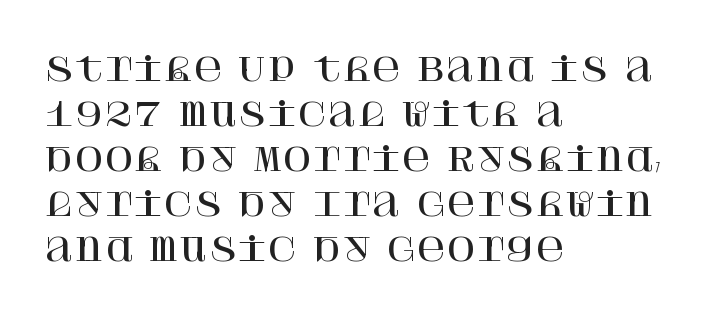
{"serif": "yes", "italic": "no", "width": "normal", "stroke_contrast": "high", "x_height": "large", "underline": "no", "align": "left", "line_spacing": "normal", "line_spacing_ratio": 1.41, "letter_spacing": "normal", "letter_spacing_em": 0.0, "glyph_px": 32}
